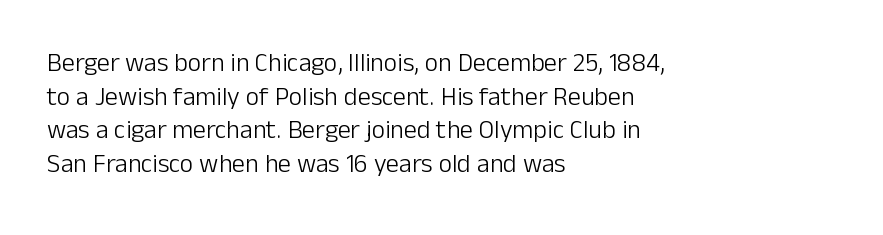
Q: Is the text bold? A: No.
Q: Is the text italic (slanted)? A: No, it is upright.
Q: Is the text underlined? A: No.
Q: How is the paragraph aligned? A: Left-aligned.
Q: Is the spacing between letters normal or unusually wide? A: Normal.
Q: Is the spacing between lines tight, normal or loose? A: Normal.
